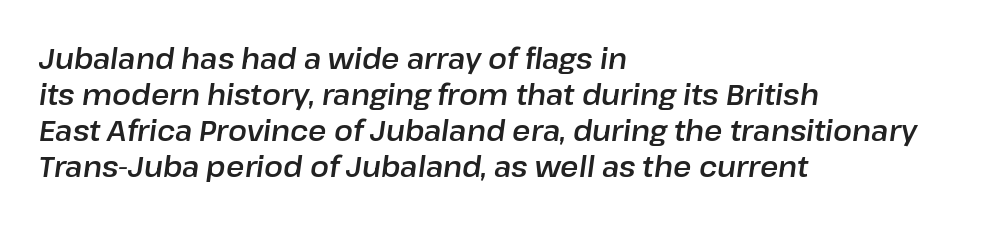
Q: Is the text italic (slanted)? A: Yes, it leans right by about 8 degrees.
Q: Is the text underlined? A: No.
Q: How is the paragraph aligned? A: Left-aligned.
Q: Is the spacing between letters normal or unusually wide? A: Normal.
Q: Is the spacing between lines tight, normal or loose? A: Normal.
Q: Width (condensed, normal, or wide)? A: Normal.
Q: Stroke contrast? A: Low.
Q: x-height? A: Medium.
Q: Monospaced? A: No.
